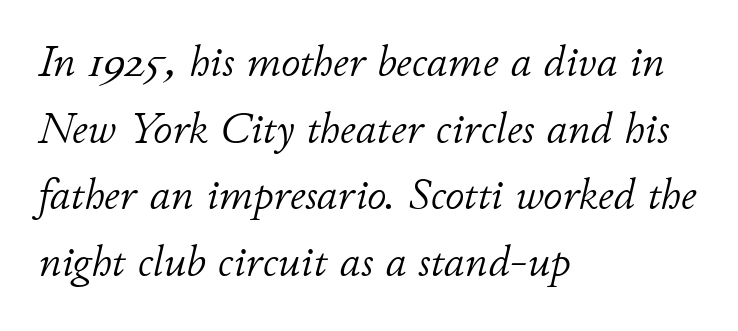
Slanted lettering throughout. Teacher's note: observe the even left margin — that is flush-left alignment. Weight class: somewhere from thin through regular. The rendering uses natural spacing where letterforms have individual widths. The foot of each line stays bare and open. Glyph-to-glyph distance matches everyday printed text.
